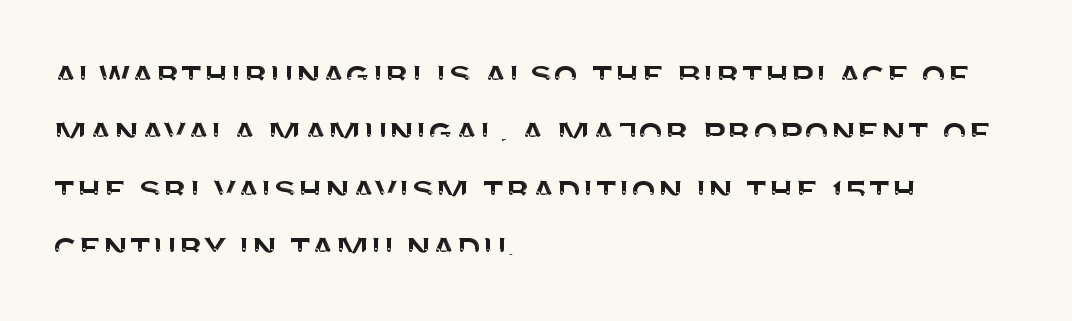
Rows of type keep a routine distance in the vertical direction. Looks like regular typesetting: each glyph gets only the width it needs. What stands out about the letter spacing? Nothing — it is the standard amount. Horizontally, the lines are justified to the leading edge only. A sans-serif font was chosen for this passage.
